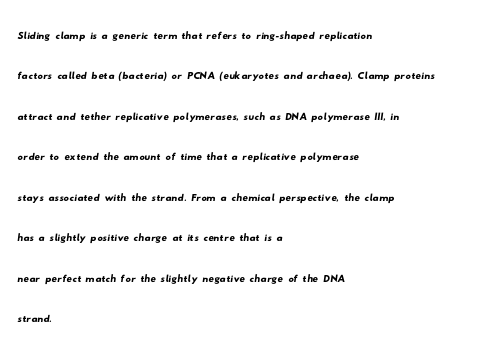
The image shows 27 px text type; set left-aligned, normal line spacing (1.5x), normal letter spacing, not underlined.
